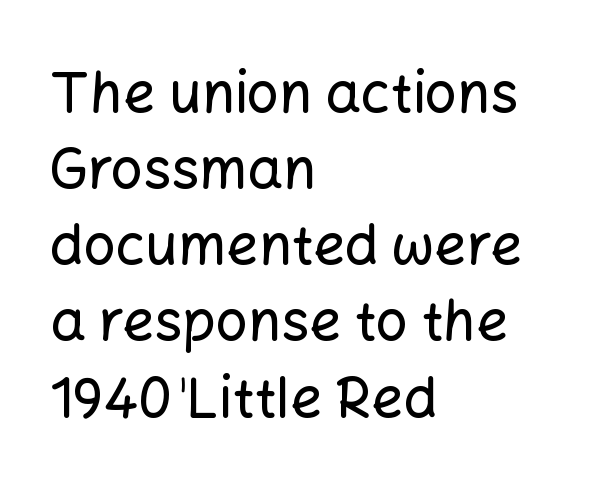
{"serif": "no", "italic": "no", "width": "normal", "stroke_contrast": "low", "x_height": "medium", "monospaced": "no", "underline": "no", "align": "left", "line_spacing": "normal", "line_spacing_ratio": 1.36, "letter_spacing": "normal", "letter_spacing_em": 0.0, "glyph_px": 56}
